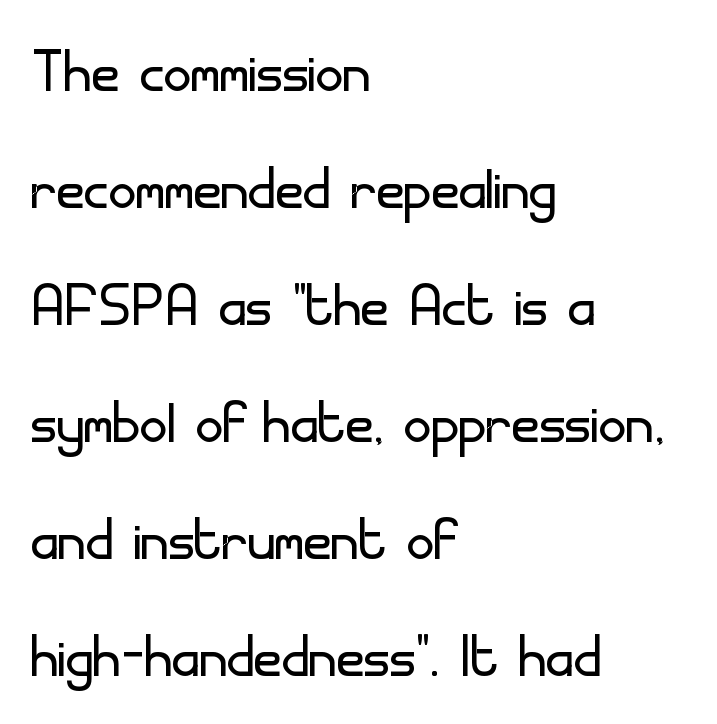
{"serif": "no", "italic": "no", "bold": "no", "weight": "light", "width": "normal", "stroke_contrast": "low", "x_height": "small", "monospaced": "no", "underline": "no", "align": "left", "line_spacing": "normal", "line_spacing_ratio": 1.54, "letter_spacing": "normal", "letter_spacing_em": 0.0, "glyph_px": 76}
